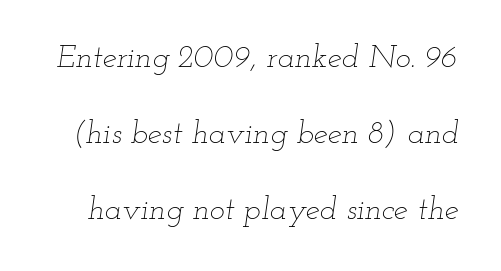
The image shows 32 px thin, wide type, italic (leaning right); set loose line spacing (2.38x), normal letter spacing, not underlined; low stroke contrast and a small x-height.
